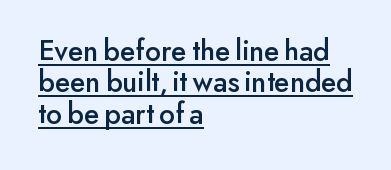
{"serif": "no", "italic": "no", "width": "normal", "stroke_contrast": "low", "x_height": "small", "monospaced": "no", "underline": "yes", "align": "left", "line_spacing": "tight", "line_spacing_ratio": 1.05, "letter_spacing": "normal", "letter_spacing_em": 0.0, "glyph_px": 30}
